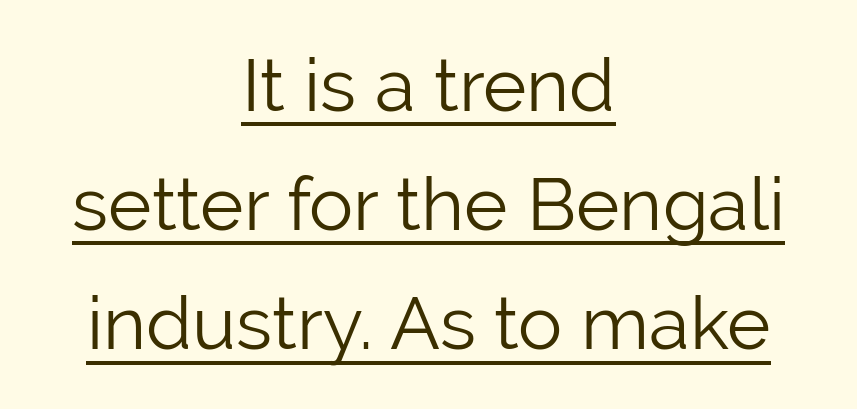
{"serif": "no", "italic": "no", "bold": "no", "weight": "light", "width": "normal", "stroke_contrast": "low", "x_height": "medium", "monospaced": "no", "underline": "yes", "align": "center", "line_spacing": "normal", "line_spacing_ratio": 1.61, "letter_spacing": "normal", "letter_spacing_em": 0.0, "glyph_px": 74}
